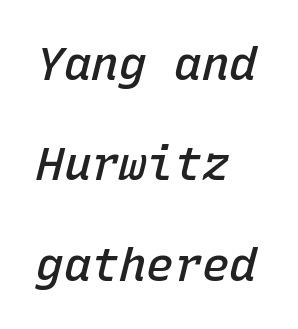
Q: Is the text bold? A: Semi-bold.
Q: Is the text italic (slanted)? A: Yes, it leans right by about 15 degrees.
Q: Is the text underlined? A: No.
Q: How is the paragraph aligned? A: Left-aligned.
Q: Is the spacing between letters normal or unusually wide? A: Normal.
Q: Is the spacing between lines tight, normal or loose? A: Loose.
Q: Width (condensed, normal, or wide)? A: Normal.
Q: Stroke contrast? A: Low.
Q: x-height? A: Medium.
Q: Monospaced? A: Yes.
